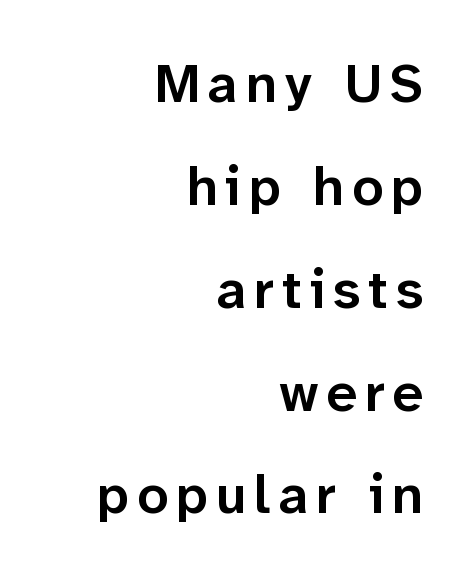
The image shows 55 px semibold sans-serif type, upright; set right-aligned, line spacing 1.87x, not underlined; low stroke contrast and a medium x-height.
